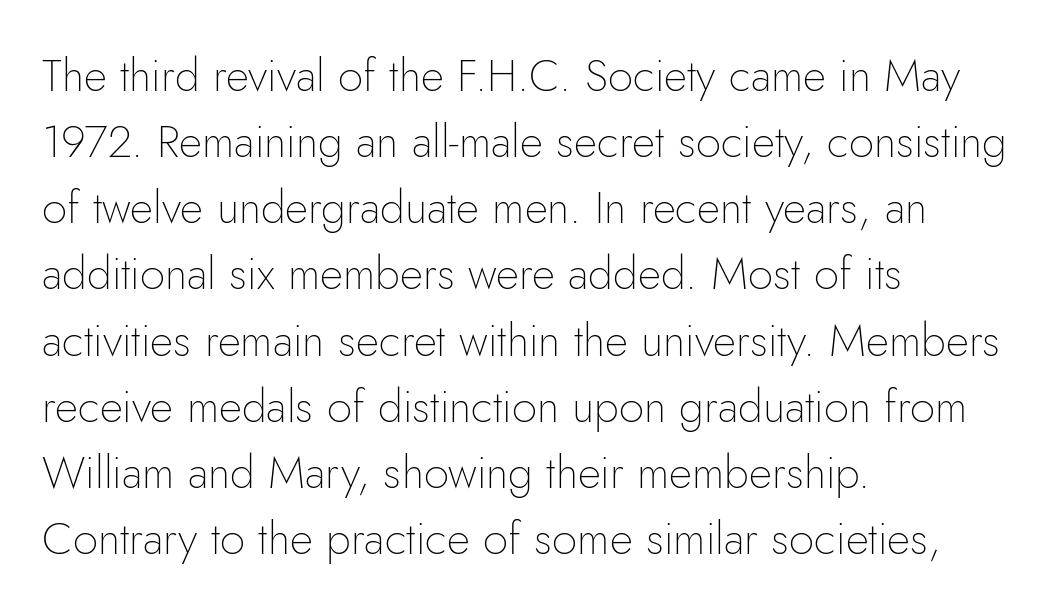
{"serif": "no", "italic": "no", "bold": "no", "weight": "thin", "width": "normal", "stroke_contrast": "low", "x_height": "small", "monospaced": "no", "underline": "no", "align": "left", "line_spacing": "normal", "line_spacing_ratio": 1.47, "letter_spacing": "normal", "letter_spacing_em": 0.0, "glyph_px": 45}
